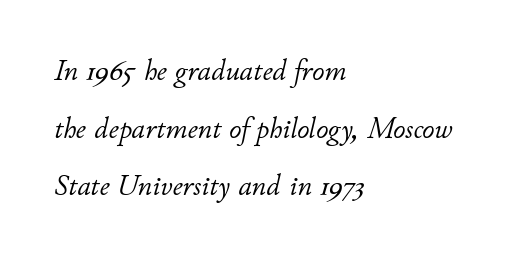
Q: Is the text bold? A: No.
Q: Is the text italic (slanted)? A: Yes, it leans right by about 11 degrees.
Q: Is the text underlined? A: No.
Q: How is the paragraph aligned? A: Left-aligned.
Q: Is the spacing between letters normal or unusually wide? A: Normal.
Q: Is the spacing between lines tight, normal or loose? A: Loose.
Q: Width (condensed, normal, or wide)? A: Normal.
Q: Stroke contrast? A: Low.
Q: x-height? A: Small.
Q: Monospaced? A: No.
